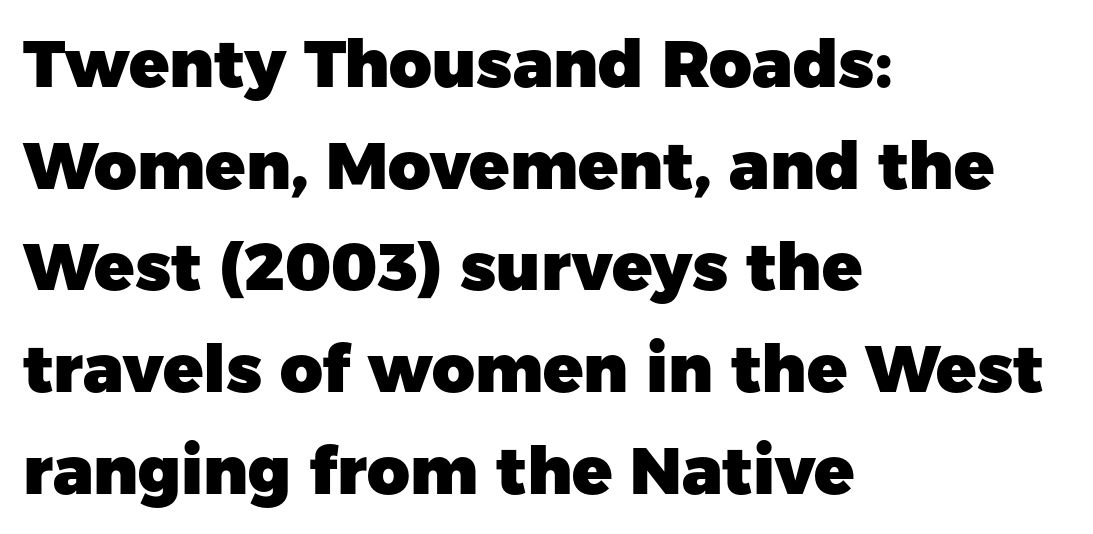
{"serif": "no", "italic": "no", "bold": "yes", "weight": "heavy", "width": "normal", "stroke_contrast": "low", "x_height": "medium", "monospaced": "no", "underline": "no", "align": "left", "line_spacing": "normal", "line_spacing_ratio": 1.54, "letter_spacing": "normal", "letter_spacing_em": 0.0, "glyph_px": 66}
